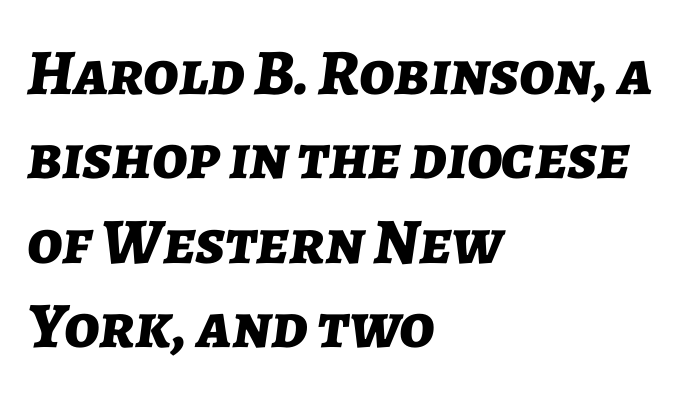
These lines were composed using italics. Leading matches the norm, producing a regular column. Proportional: the letters do not fall into vertical columns. The space beneath each line is pristine and unruled. The paragraph shown leans on its left margin.
